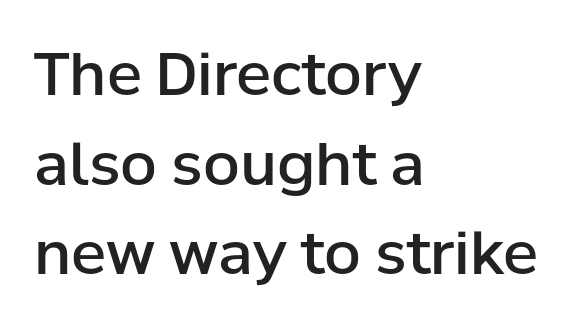
Q: Is the text bold? A: Semi-bold.
Q: Is the text italic (slanted)? A: No, it is upright.
Q: Is the typeface a serif or a sans-serif typeface? A: Sans-serif.
Q: Is the text underlined? A: No.
Q: How is the paragraph aligned? A: Left-aligned.
Q: Is the spacing between letters normal or unusually wide? A: Normal.
Q: Is the spacing between lines tight, normal or loose? A: Normal.
Q: Width (condensed, normal, or wide)? A: Normal.
Q: Stroke contrast? A: Low.
Q: x-height? A: Medium.
Q: Monospaced? A: No.
